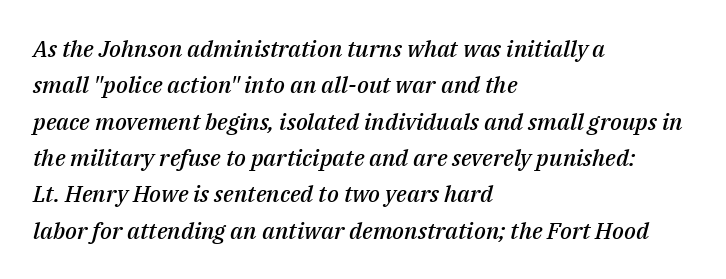
Q: Is the text bold? A: Semi-bold.
Q: Is the text italic (slanted)? A: Yes, it leans right by about 14 degrees.
Q: Is the text underlined? A: No.
Q: How is the paragraph aligned? A: Left-aligned.
Q: Is the spacing between letters normal or unusually wide? A: Normal.
Q: Is the spacing between lines tight, normal or loose? A: Normal.
